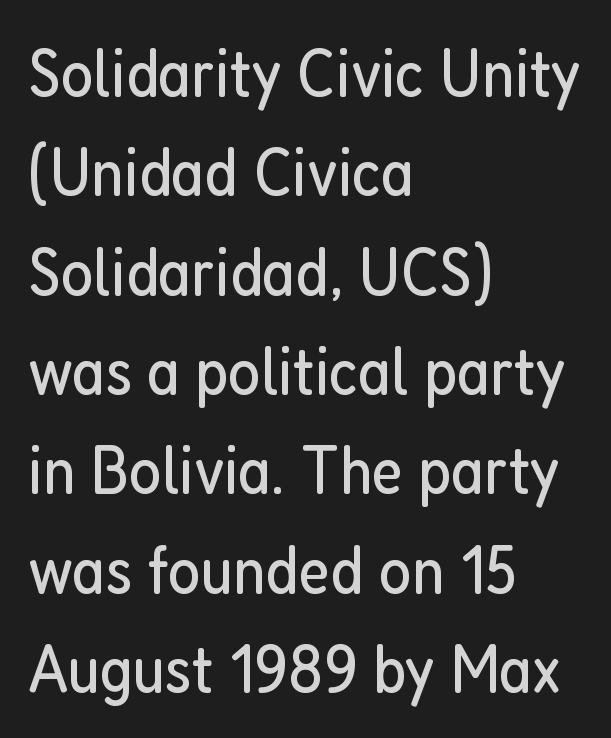
This sample uses plain, unmodified letter spacing. The strokes are not fattened; the text isn't bold. Quick note: not italic, upright. Short and long lines alike share a common starting point at left.
